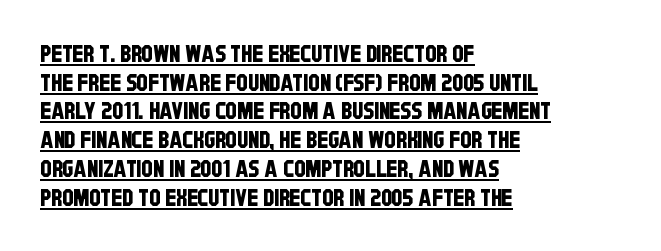
{"underline": "yes", "align": "left", "line_spacing": "normal", "line_spacing_ratio": 1.25, "letter_spacing": "normal", "letter_spacing_em": 0.0, "glyph_px": 23}
